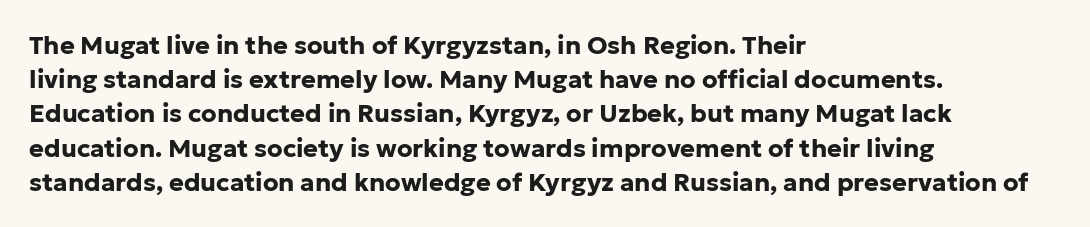
Q: Is the text bold? A: Yes.
Q: Is the text italic (slanted)? A: No, it is upright.
Q: Is the text underlined? A: No.
Q: How is the paragraph aligned? A: Left-aligned.
Q: Is the spacing between letters normal or unusually wide? A: Normal.
Q: Is the spacing between lines tight, normal or loose? A: Normal.
